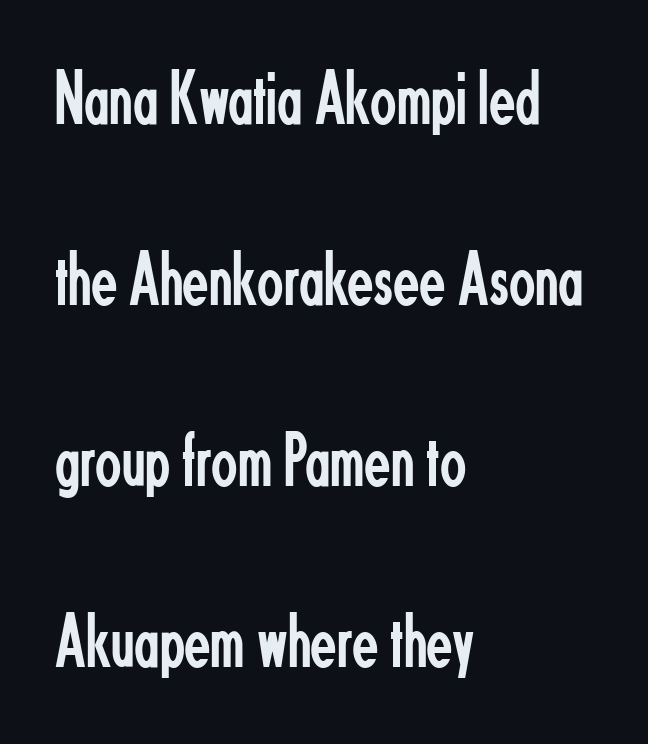
The designer dialed line spacing up above the default. The cut favours lightness, reaching ordinary text weight at its darkest. Compared with typical body copy, the letter spacing here is the same. The letters carry no serifs — their stems end cleanly without finishing strokes. The face used here is proportionally spaced, like ordinary book or web type.
